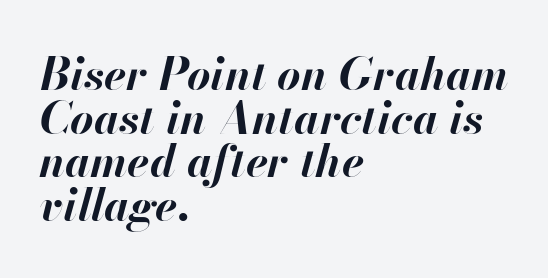
{"italic": "yes", "lean": "right", "slant_degrees": 13, "bold": "yes", "weight": "bold", "width": "normal", "stroke_contrast": "high", "x_height": "small", "monospaced": "no", "underline": "no", "align": "left", "line_spacing": "tight", "line_spacing_ratio": 0.97, "letter_spacing": "normal", "letter_spacing_em": 0.0, "glyph_px": 45}
